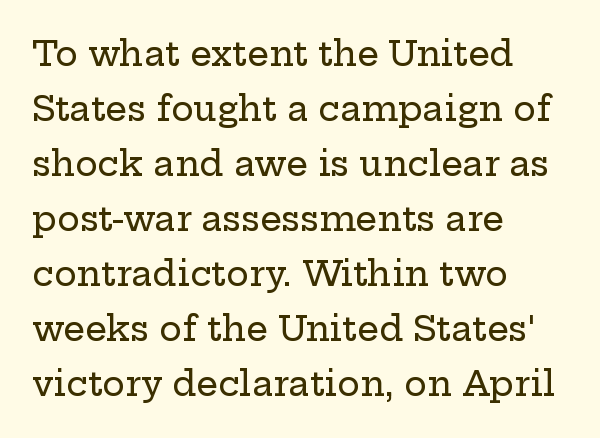
Compared with a centered layout, this one pins lines to the left instead. The rendering shows small feet on the letterforms — a serif design. Posture: straight, roman, zero tilt. These lines sit exactly where default settings would place them.
